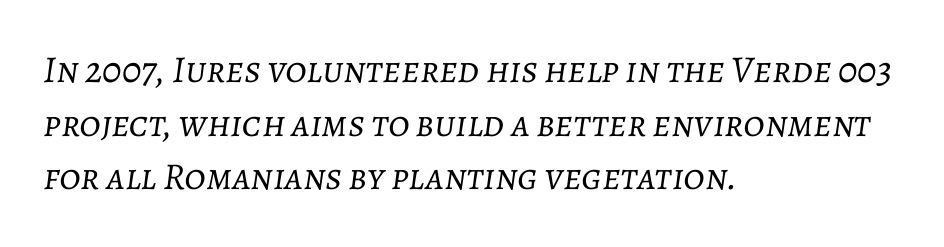
{"italic": "yes", "lean": "right", "slant_degrees": 7, "bold": "no", "weight": "light", "width": "normal", "stroke_contrast": "low", "x_height": "medium", "monospaced": "no", "underline": "no", "align": "left", "line_spacing": "normal", "line_spacing_ratio": 1.41, "letter_spacing": "normal", "letter_spacing_em": 0.0, "glyph_px": 38}
